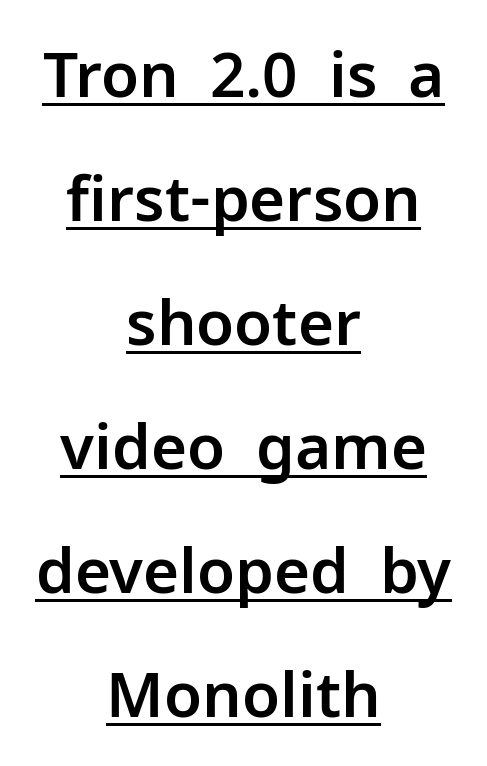
{"serif": "no", "italic": "no", "width": "normal", "stroke_contrast": "low", "x_height": "medium", "monospaced": "no", "underline": "yes", "align": "center", "line_spacing": "loose", "line_spacing_ratio": 2.0, "letter_spacing": "normal", "letter_spacing_em": 0.0, "glyph_px": 62}
